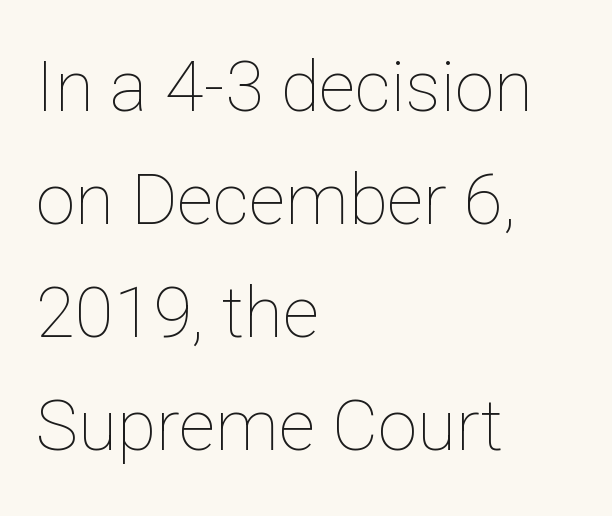
{"italic": "no", "bold": "no", "weight": "thin", "width": "normal", "stroke_contrast": "low", "x_height": "medium", "monospaced": "no", "underline": "no", "align": "left", "line_spacing": "normal", "line_spacing_ratio": 1.59, "letter_spacing": "normal", "letter_spacing_em": 0.0, "glyph_px": 71}
